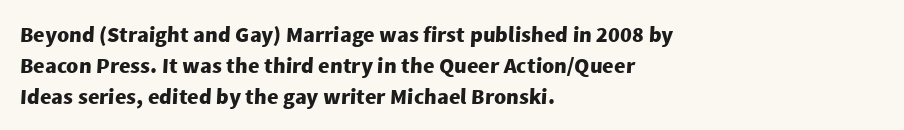
The image shows 22 px bold type; set left-aligned, normal line spacing (1.4x), normal letter spacing, not underlined.
